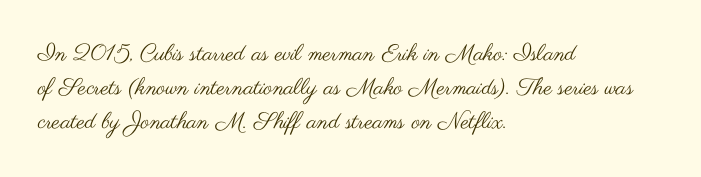
The image shows 23 px text type; set left-aligned, normal line spacing (1.47x), normal letter spacing, not underlined.
